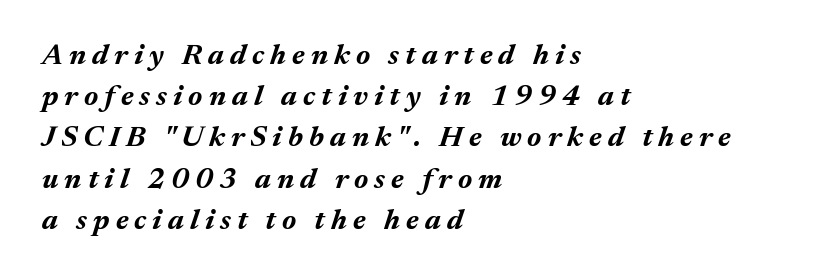
What's the leading like? Ordinary, nothing unusual. Where is the straight margin? On the left. The face used here is proportionally spaced, like ordinary book or web type. Only glyphs here, with clear space below each row. As a designer I'd log this as weight 700, bold. Looking at the ascenders, they clearly lean.
